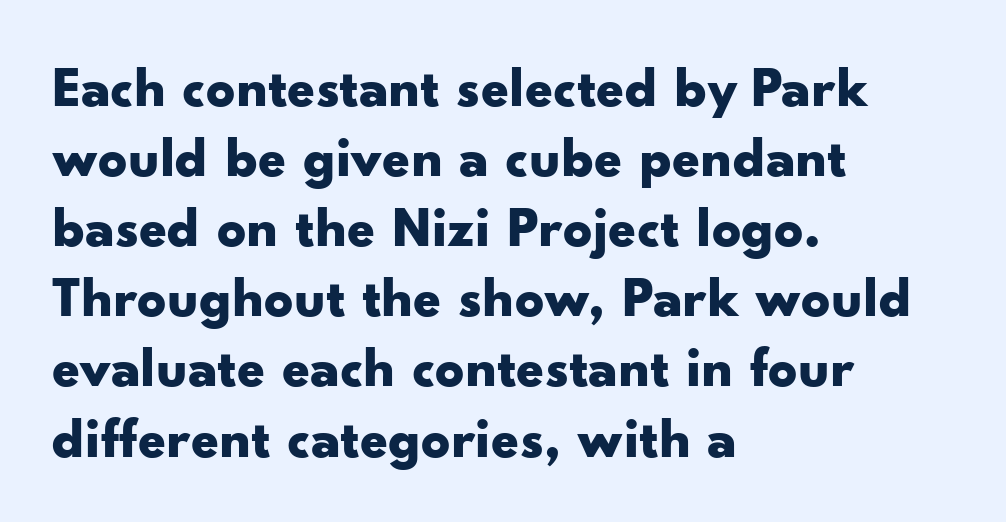
{"serif": "no", "italic": "no", "bold": "yes", "weight": "bold", "width": "wide", "stroke_contrast": "low", "x_height": "small", "monospaced": "no", "underline": "no", "align": "left", "line_spacing_ratio": 1.23, "letter_spacing": "normal", "letter_spacing_em": 0.0, "glyph_px": 57}
